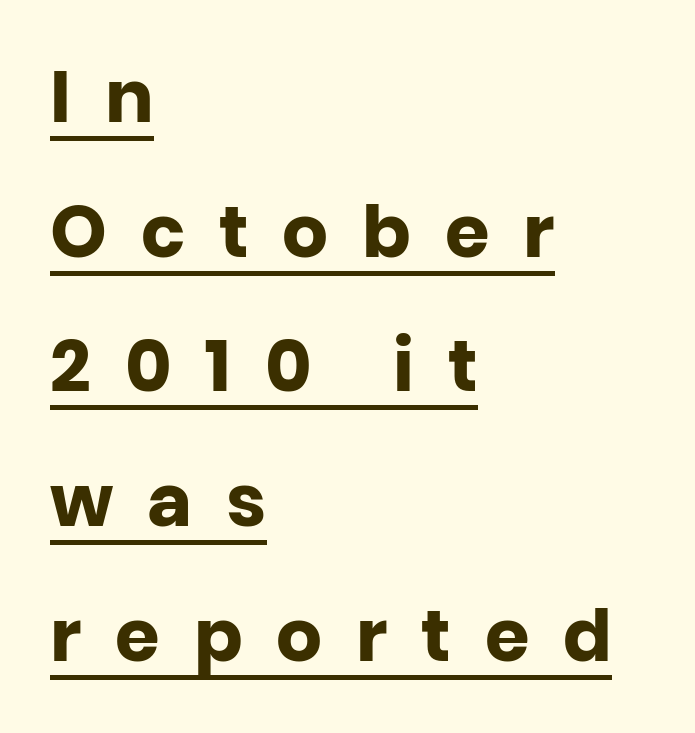
{"serif": "no", "italic": "no", "bold": "yes", "weight": "heavy", "width": "normal", "stroke_contrast": "low", "x_height": "large", "monospaced": "no", "underline": "yes", "align": "left", "line_spacing_ratio": 1.87, "letter_spacing": "wide", "letter_spacing_em": 0.47, "glyph_px": 72}
